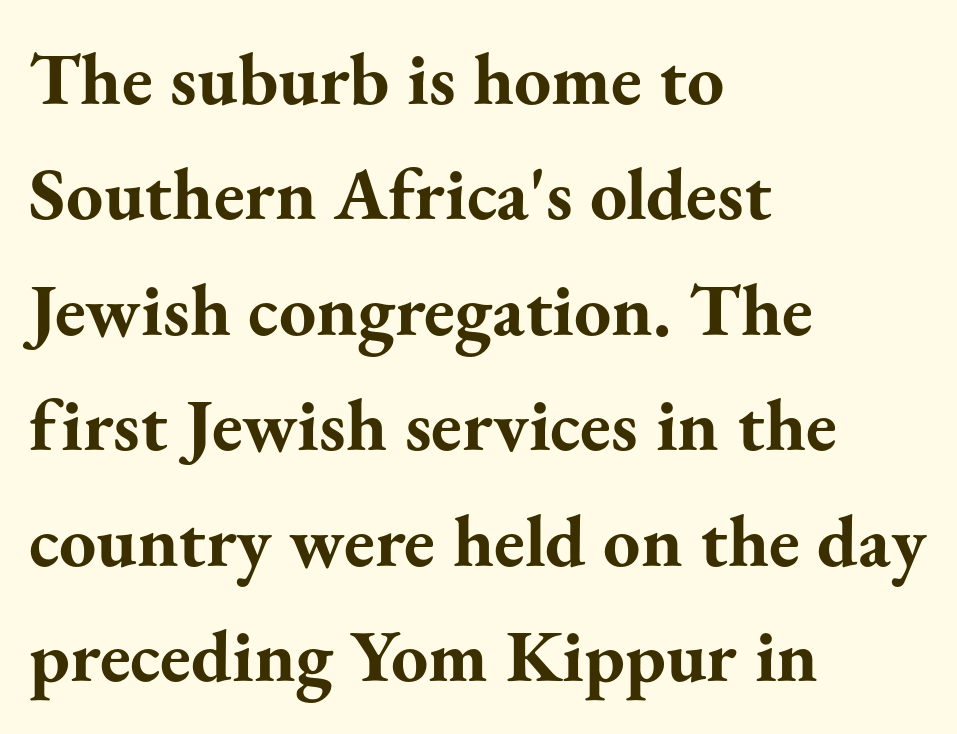
The image shows 74 px bold serif type, upright; set left-aligned, normal line spacing (1.56x), normal letter spacing, not underlined; medium stroke contrast and a small x-height.
